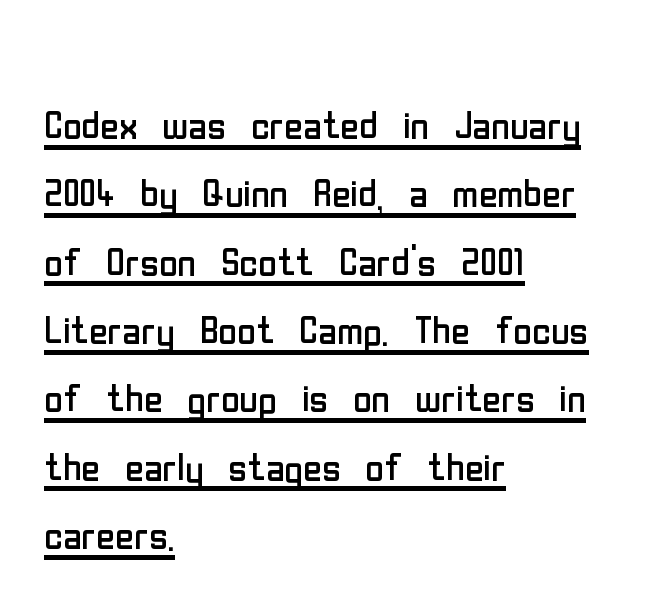
A typesetter would call this proportional, since set widths differ per character. Does a line run under the words? Yes, clearly. The typesetter chose a ragged-right arrangement here. Interline gaps are of average width in this sample. No feet cap the strokes, marking this as sans-serif type.
